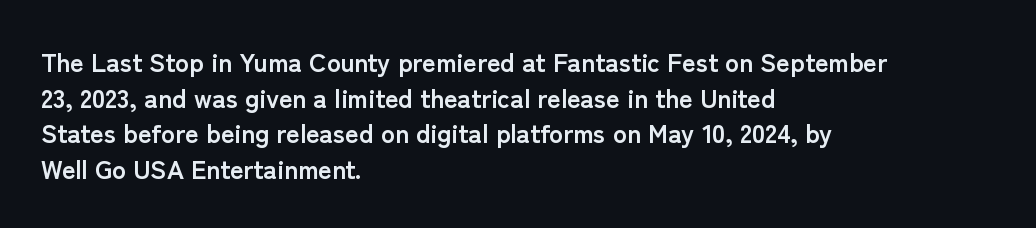
{"italic": "no", "bold": "yes", "underline": "no", "align": "left", "line_spacing": "normal", "line_spacing_ratio": 1.37, "letter_spacing": "normal", "letter_spacing_em": 0.0, "glyph_px": 26}
